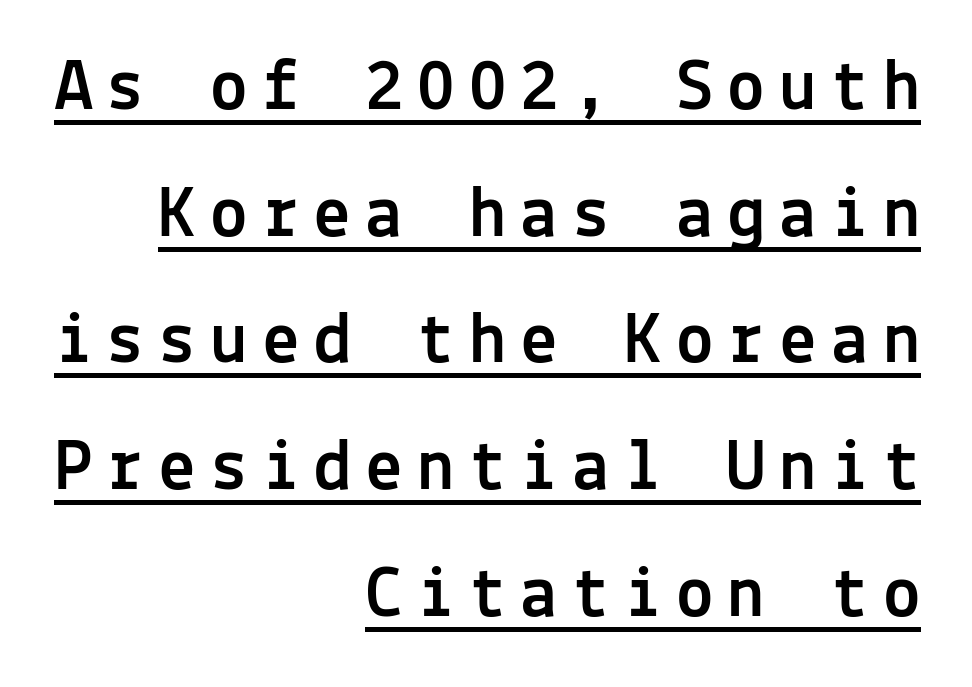
The rendering uses typewriter-style spacing with identical character cells. Are there feet on the stems? There aren't — it's a sans. The rendered words wear a rule along their underside. Right-aligned paragraph, ragged on the left.
